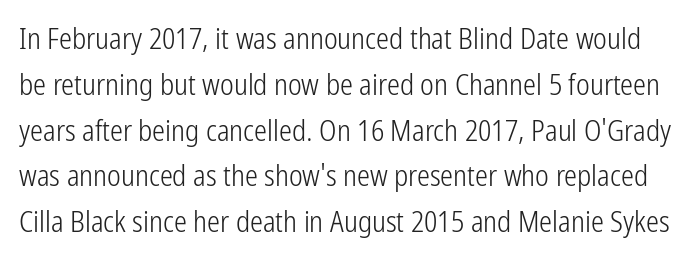
This sample uses a sans-serif face. The passage shown is not underscored anywhere. You could not count columns in this text — the font is proportionally spaced. Quick note: not italic, upright. Baseline-to-baseline distance is the conventional proportion of letter height. Is the type heavy? It reads as light-to-regular instead.
